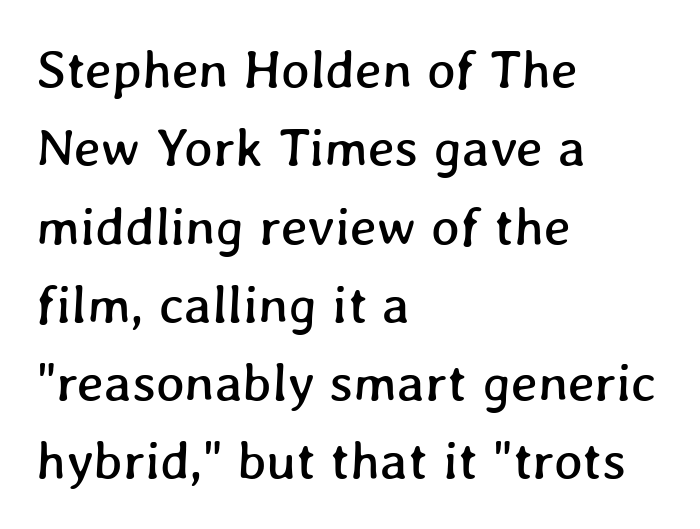
The image shows 54 px text type; set left-aligned, normal line spacing (1.45x), normal letter spacing, not underlined; low stroke contrast and a medium x-height.
